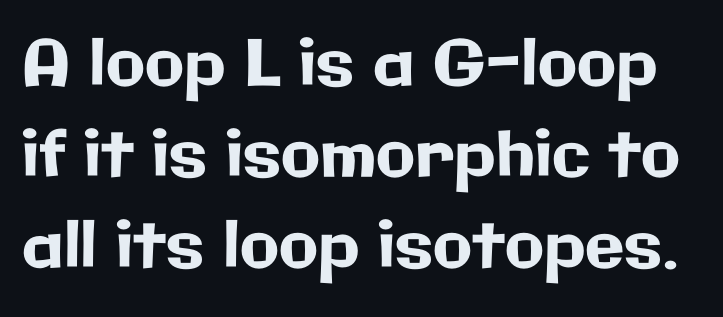
Q: Is the text italic (slanted)? A: No, it is upright.
Q: Is the typeface a serif or a sans-serif typeface? A: Sans-serif.
Q: Is the text underlined? A: No.
Q: Is the spacing between letters normal or unusually wide? A: Normal.
Q: Is the spacing between lines tight, normal or loose? A: Normal.
Q: Width (condensed, normal, or wide)? A: Normal.
Q: Stroke contrast? A: Low.
Q: x-height? A: Medium.
Q: Monospaced? A: No.
